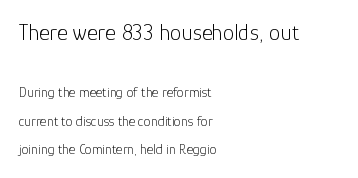
The image shows 23 px text type, upright; set left-aligned, loose line spacing (2.04x), normal letter spacing, not underlined; the first (top) block is 1.64x larger.
